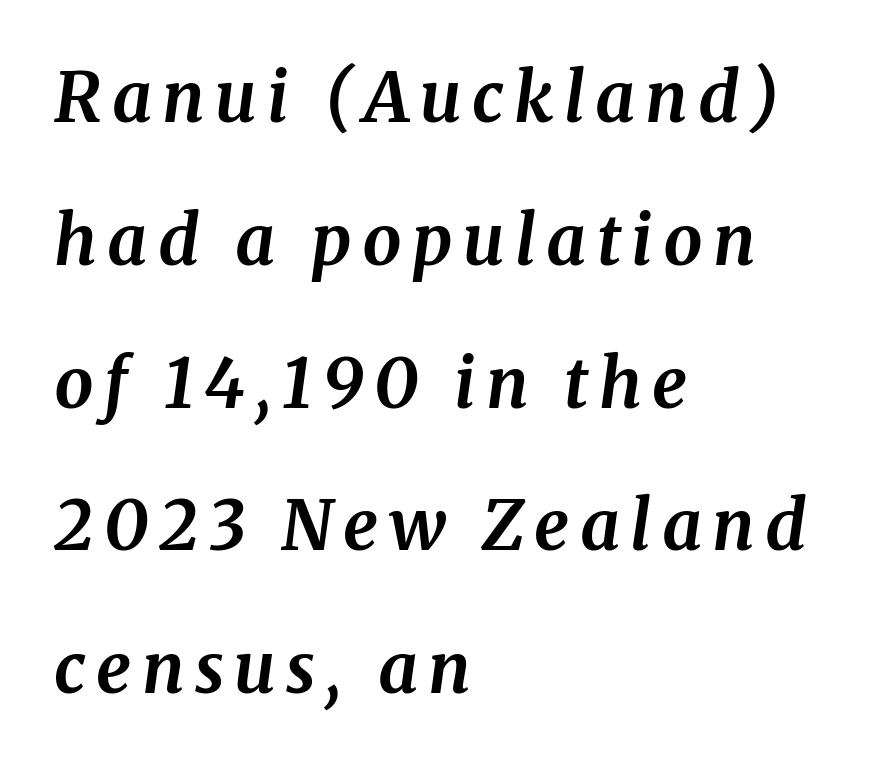
If you drew a line through each stem, it would be angled. Character widths vary here, with narrow letters taking less room than wide ones. Regarding serifs, this sample has them. Rows of type keep a wide berth in the vertical direction. Layout note: lines flush left. Weight check: bold — yes, fully.
